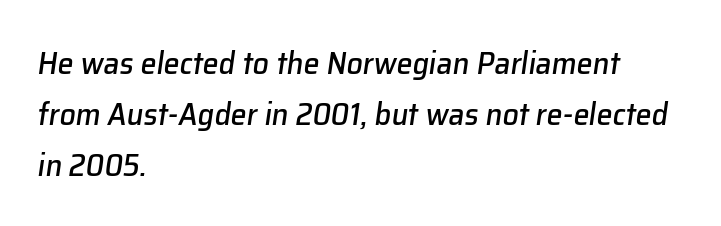
Q: Is the text italic (slanted)? A: Yes, it leans right by about 8 degrees.
Q: Is the text underlined? A: No.
Q: How is the paragraph aligned? A: Left-aligned.
Q: Is the spacing between letters normal or unusually wide? A: Normal.
Q: Is the spacing between lines tight, normal or loose? A: Normal.
Q: Width (condensed, normal, or wide)? A: Normal.
Q: Stroke contrast? A: Low.
Q: x-height? A: Medium.
Q: Monospaced? A: No.
